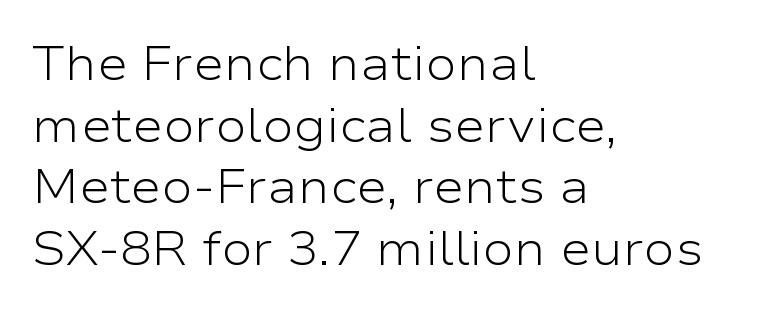
The image shows 47 px light, wide sans-serif type, upright; set left-aligned, normal line spacing (1.31x), normal letter spacing, not underlined; low stroke contrast and a medium x-height.
